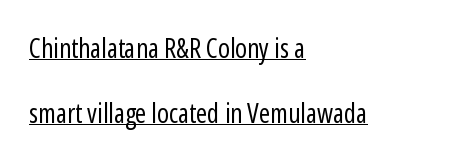
Q: Is the text bold? A: No.
Q: Is the text italic (slanted)? A: No, it is upright.
Q: Is the text underlined? A: Yes.
Q: How is the paragraph aligned? A: Left-aligned.
Q: Is the spacing between letters normal or unusually wide? A: Normal.
Q: Is the spacing between lines tight, normal or loose? A: Loose.
